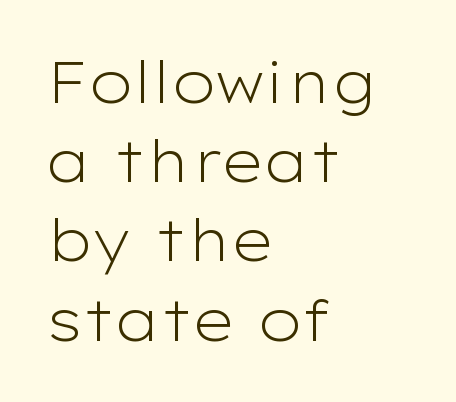
In terms of letterform style, serifs are entirely absent. Visually the block forms a straight wall on the left and a jagged coastline on the right. What stands out about the letter spacing? Nothing — it is the standard amount. The letters advance in unequal steps, a hallmark of proportional type.
